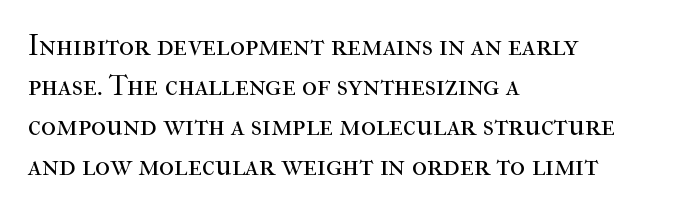
Tracking value appears to be zero — textbook default spacing. Nope, not italic — everything's standing straight. A typesetter would call this proportional, since set widths differ per character. Visually the block forms a straight wall on the left and a jagged coastline on the right. Honestly, there is no underline to notice here at all. The font sits on the lighter half of the weight spectrum, regular included.
